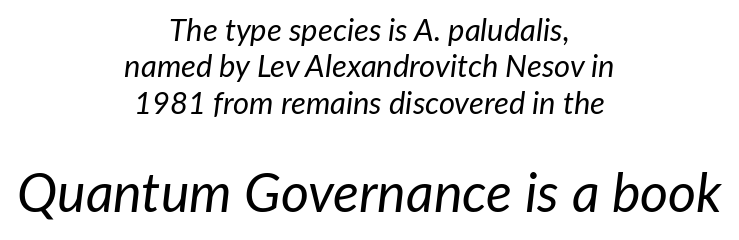
{"italic": "yes", "lean": "right", "slant_degrees": 7, "bold": "no", "weight": "regular", "width": "normal", "stroke_contrast": "low", "x_height": "medium", "monospaced": "no", "underline": "no", "align": "center", "line_spacing_ratio": 1.17, "letter_spacing": "normal", "letter_spacing_em": 0.0, "larger_block": "second", "size_ratio": 1.74, "glyph_px": 54}
